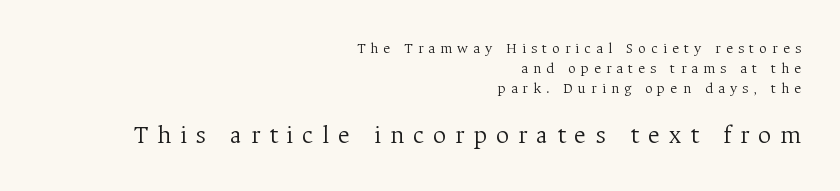
The image shows 26 px text type, upright; set right-aligned, normal line spacing (1.32x), unusually wide letter spacing (+0.34 em), not underlined; the second (bottom) block is 1.73x larger.
